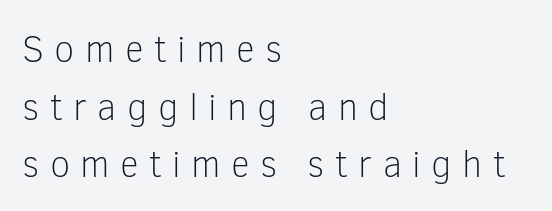
{"serif": "no", "italic": "no", "bold": "no", "weight": "light", "width": "normal", "stroke_contrast": "low", "x_height": "medium", "monospaced": "no", "underline": "no", "align": "left", "line_spacing": "normal", "line_spacing_ratio": 1.56, "letter_spacing": "wide", "letter_spacing_em": 0.28, "glyph_px": 37}
